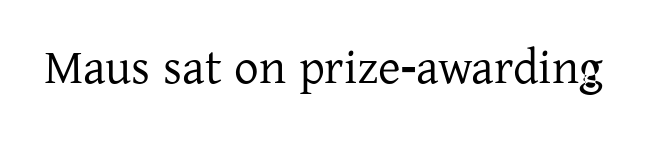
The image shows 49 px serif type, upright; set normal letter spacing, not underlined; low stroke contrast and a medium x-height.
